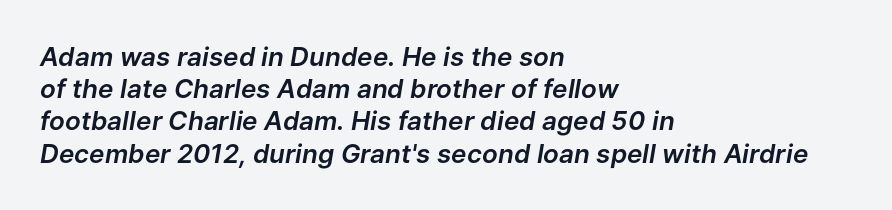
The image shows 26 px text type, italic (leaning right); set left-aligned, line spacing 1.24x, normal letter spacing, not underlined.
